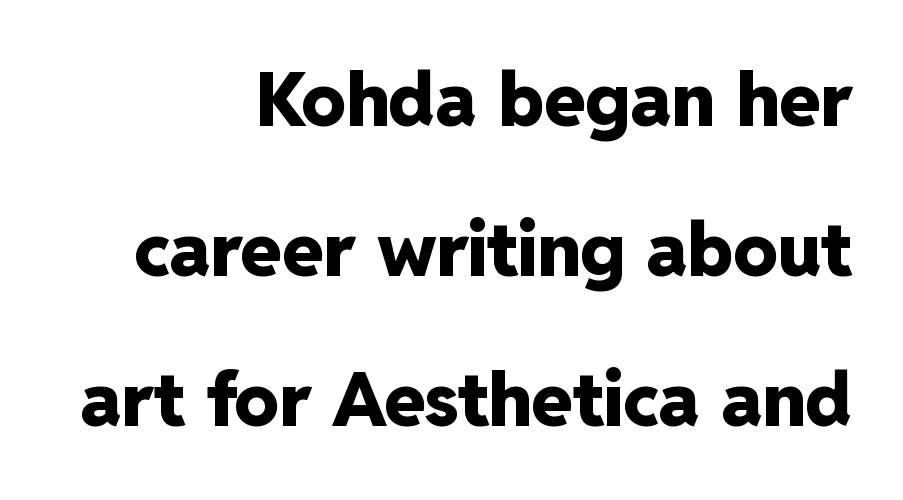
Observe the ordinary spacing: letters are neighbours, not strangers. What kind of face is this? One without serifs — a sans. One glance says open: line gaps are wider than usual. Do the characters align in a grid? No, the font is proportional. Its strokes are broad and dark, the hallmark of bold type. The setting favours the right margin, as signatures and pull-quotes sometimes do.
